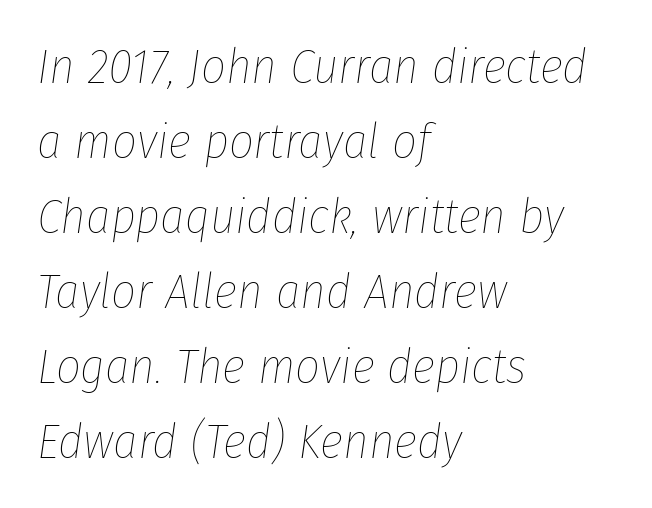
Successive baselines arrive at the customary interval. Compared with ordinary roman type, these characters are visibly tilted. The compositor pushed each line to the left boundary. Underlining? Definitely not there. No extra tracking has been applied to these lines. Stems and bowls with no extra thickness — not bold.
